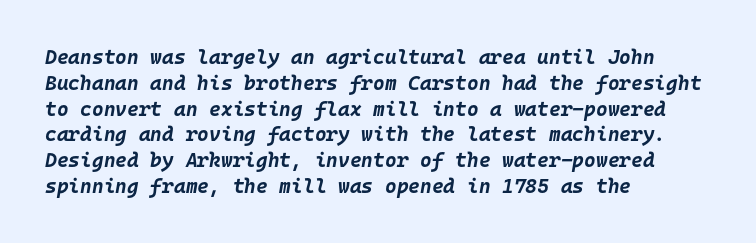
The image shows 20 px bold type, italic (leaning right); set left-aligned, normal line spacing (1.29x), normal letter spacing, not underlined.
